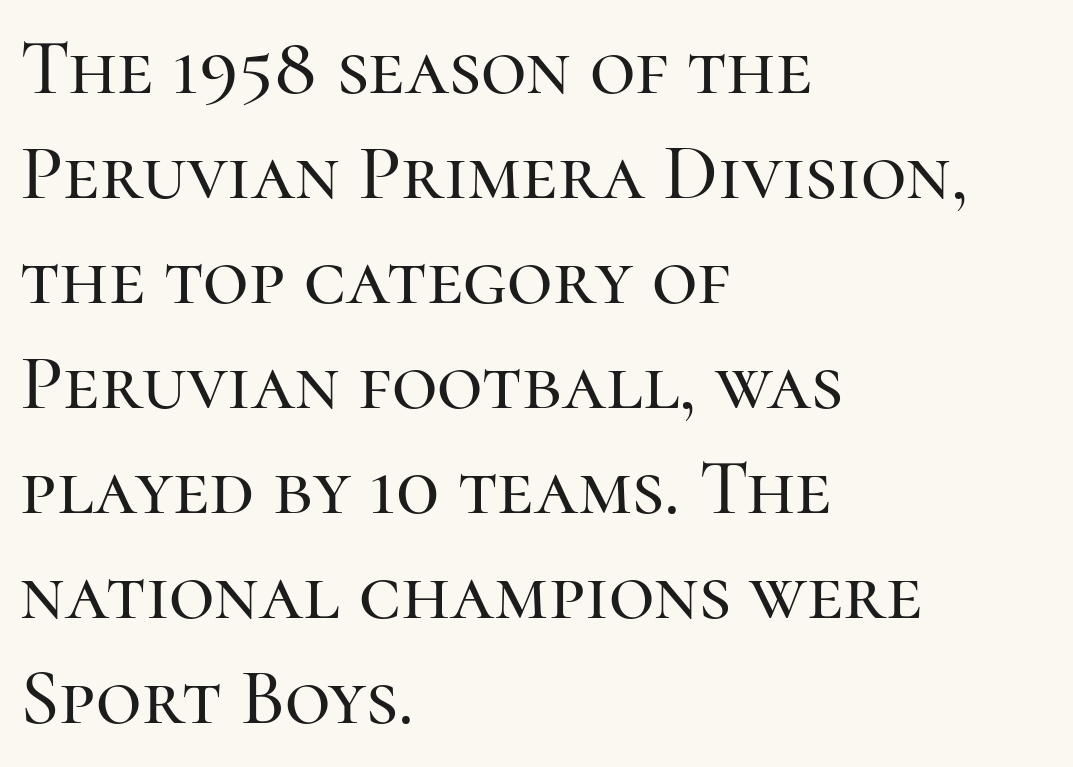
Q: Is the text italic (slanted)? A: No, it is upright.
Q: Is the typeface a serif or a sans-serif typeface? A: Serif.
Q: Is the text underlined? A: No.
Q: How is the paragraph aligned? A: Left-aligned.
Q: Is the spacing between letters normal or unusually wide? A: Normal.
Q: Is the spacing between lines tight, normal or loose? A: Normal.
Q: Width (condensed, normal, or wide)? A: Normal.
Q: Stroke contrast? A: High.
Q: x-height? A: Medium.
Q: Monospaced? A: No.
